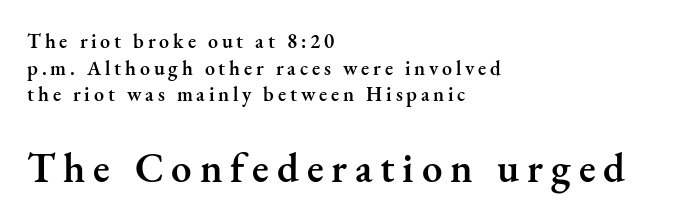
Serifs: yes, visible at the terminals of the letterforms. You can tell it's not italic because the verticals are truly vertical. Rows of type keep a routine distance in the vertical direction. Is the lower block the larger one? Yes — the lower block carries the bigger type. Visually the block forms a straight wall on the left and a jagged coastline on the right.
